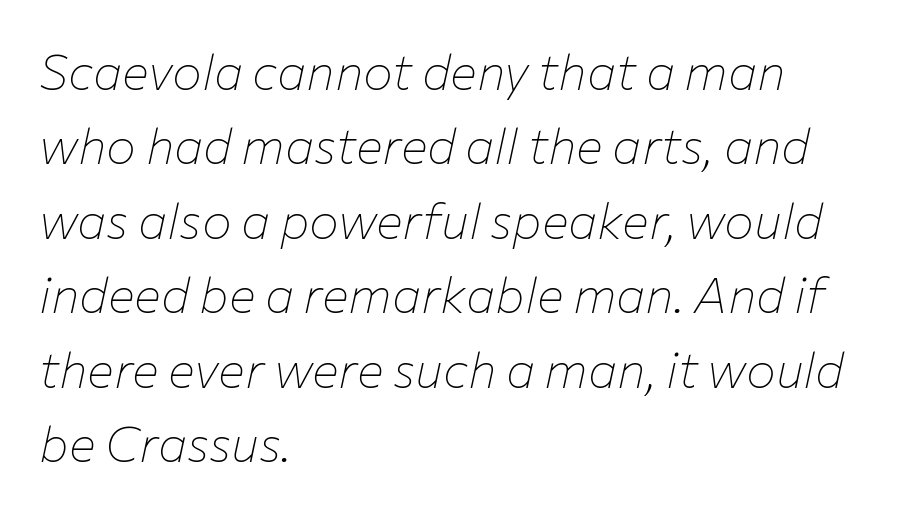
Type without underlining. Line beginnings align vertically; line endings do not. Emphasis-style slanted type is in use. The typeface has the unassuming heft of standard copy or less. The letters sit at their default tracking, neither squeezed nor spread.
